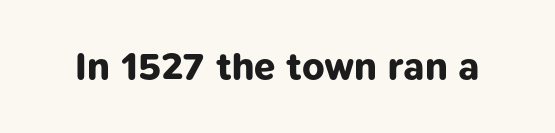
A clean baseline with only descenders dipping below it. The gaps between neighbouring characters are ordinary and unremarkable. A dark, heavy texture on the line: the type is bold. Each letter keeps its own natural width here, so spacing adapts to shape. To sum up the face: it is a sans, with no serifs.
